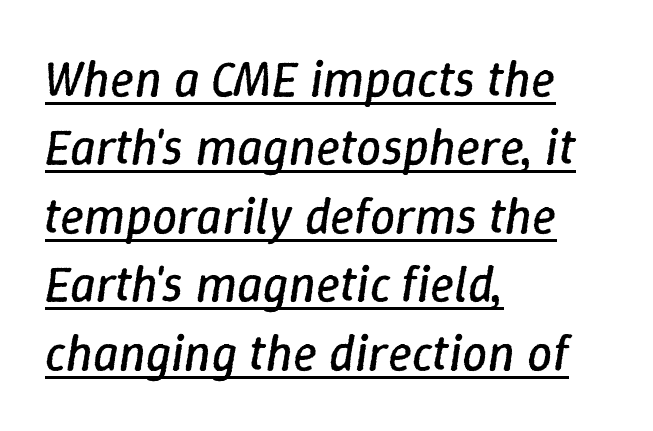
Each letter keeps its own natural width here, so spacing adapts to shape. Notice how the passage keeps a crisp vertical edge on the left only. Posture: slanted. No chunkiness to these letters — they're not bold. The rendering keeps characters at their native spacing. Every word sits above its own underline.
